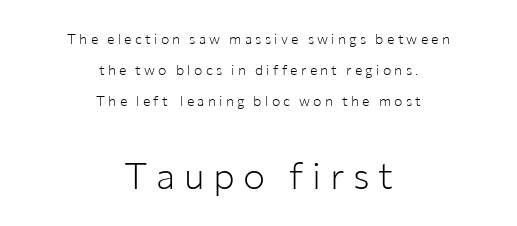
Q: Is the text bold? A: No.
Q: Is the text italic (slanted)? A: No, it is upright.
Q: Is the typeface a serif or a sans-serif typeface? A: Sans-serif.
Q: Is the text underlined? A: No.
Q: How is the paragraph aligned? A: Centered.
Q: Is the spacing between letters normal or unusually wide? A: Unusually wide.
Q: Is the spacing between lines tight, normal or loose? A: Loose.
Q: Which block of text is set in a larger size, the first (top) or the second (bottom)? A: The second (bottom) one.
Q: Width (condensed, normal, or wide)? A: Normal.
Q: Stroke contrast? A: Low.
Q: x-height? A: Medium.
Q: Monospaced? A: No.
